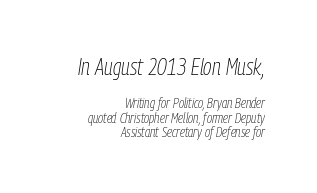
A flush-right, rag-left setting is used for this passage. Quick note: italic. Between these two stacked blocks, the higher one wins on size. Caption: standard tracking, unaltered. No extra ink here — the face is not bold. This rendering features lettering with no underline.
